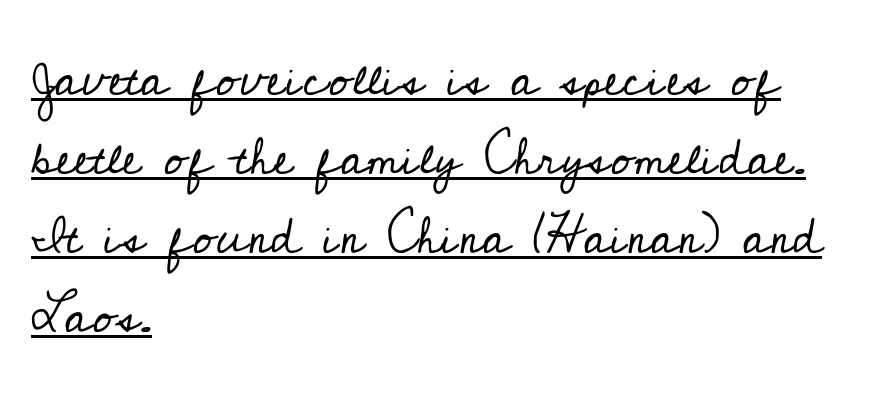
To sum up the face: it has serifs. This sample carries an underscore along the baseline area. Note the varied advance widths — an 'i' is clearly narrower than an 'm'.
